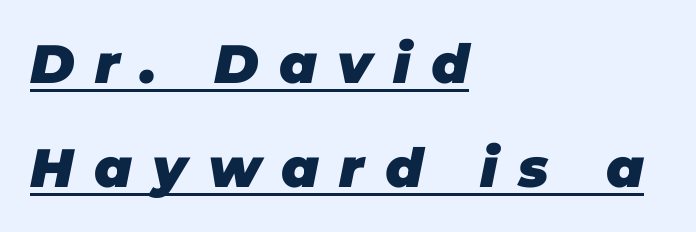
Q: Is the text bold? A: Yes.
Q: Is the text italic (slanted)? A: Yes, it leans right by about 11 degrees.
Q: Is the text underlined? A: Yes.
Q: How is the paragraph aligned? A: Left-aligned.
Q: Is the spacing between letters normal or unusually wide? A: Unusually wide.
Q: Is the spacing between lines tight, normal or loose? A: Loose.
Q: Width (condensed, normal, or wide)? A: Normal.
Q: Stroke contrast? A: Low.
Q: x-height? A: Large.
Q: Monospaced? A: No.
